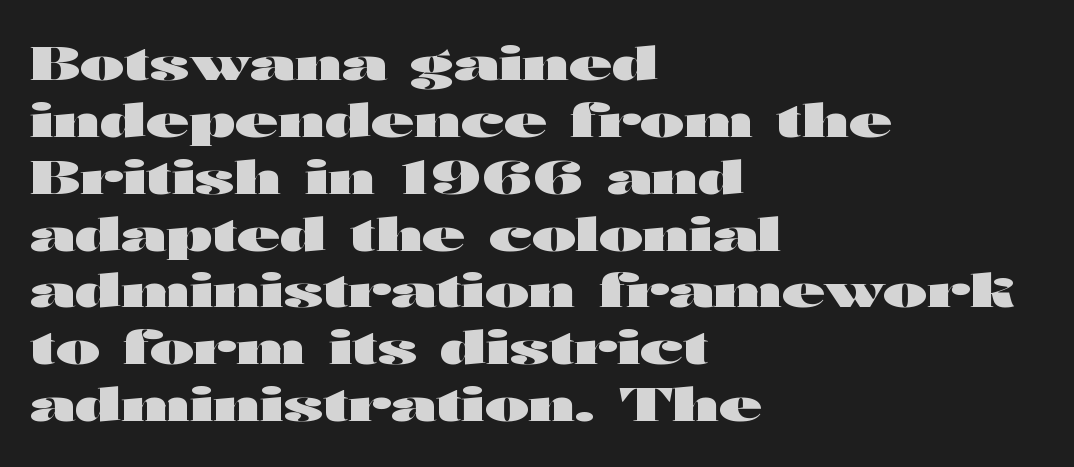
Q: Is the text bold? A: Yes.
Q: Is the text italic (slanted)? A: No, it is upright.
Q: Is the typeface a serif or a sans-serif typeface? A: Serif.
Q: Is the text underlined? A: No.
Q: How is the paragraph aligned? A: Left-aligned.
Q: Is the spacing between letters normal or unusually wide? A: Normal.
Q: Width (condensed, normal, or wide)? A: Wide.
Q: Stroke contrast? A: High.
Q: x-height? A: Medium.
Q: Monospaced? A: No.
